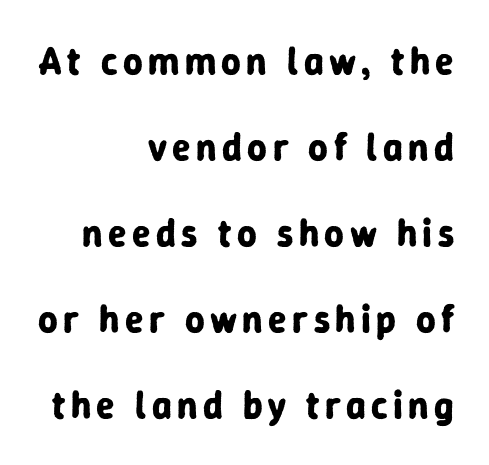
In terms of weight, the rendering is a true, heavy bold. Has an underline been added? It has not. Proportional: the letters do not fall into vertical columns. Nothing sits at the stroke ends, so this counts as sans-serif. Every stem runs plumb, perpendicular to the baseline. Line endings align vertically; line beginnings do not.
